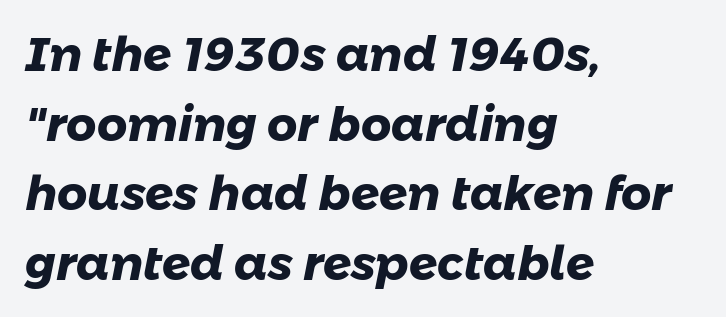
The image shows 47 px heavy sans-serif type; set left-aligned, normal line spacing (1.48x), normal letter spacing, not underlined; low stroke contrast and a medium x-height.
